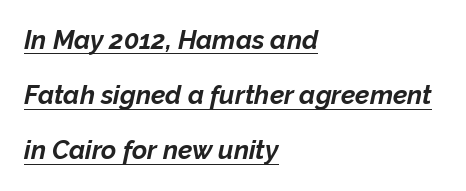
Every letter is thick-stroked: bold, no question. Compared with a centered layout, this one pins lines to the left instead. Is the letter spacing exaggerated? No — it looks like the ordinary default. The line-height multiplier appears high, well above default. The axis of the letterforms is tilted away from vertical.
